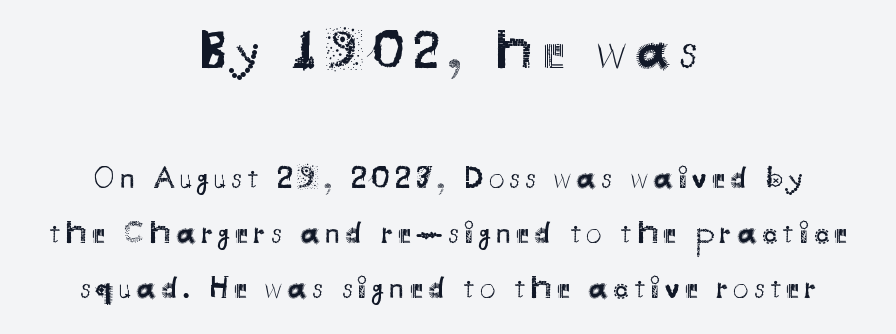
Q: Is the text bold? A: No.
Q: Is the text italic (slanted)? A: No, it is upright.
Q: Is the typeface a serif or a sans-serif typeface? A: Sans-serif.
Q: Is the text underlined? A: No.
Q: How is the paragraph aligned? A: Centered.
Q: Which block of text is set in a larger size, the first (top) or the second (bottom)? A: The first (top) one.
Q: Width (condensed, normal, or wide)? A: Normal.
Q: Stroke contrast? A: Medium.
Q: x-height? A: Small.
Q: Monospaced? A: No.
